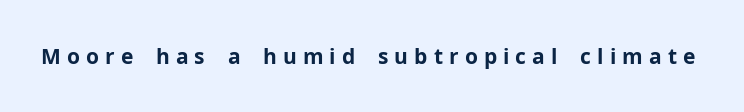
Nobody drew a line under any word here. The lettering holds an erect, upright posture throughout. Is the letter spacing exaggerated? Yes — the characters are pushed far apart. Caption: bold face, heavy strokes.
